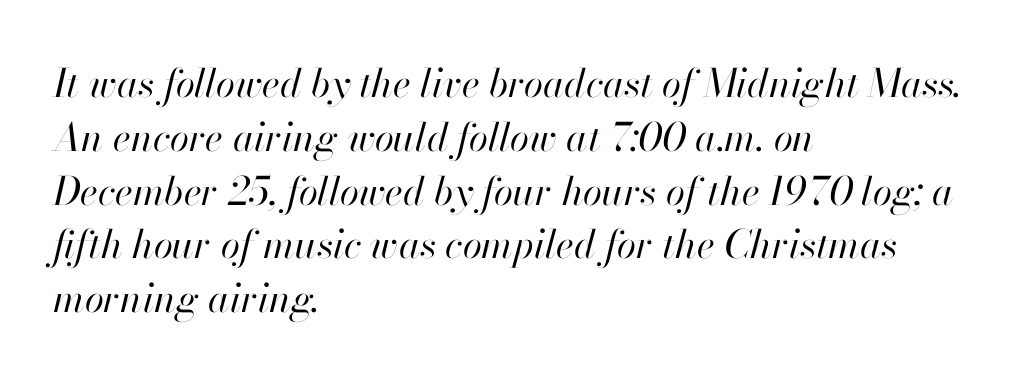
Q: Is the text bold? A: No.
Q: Is the text italic (slanted)? A: Yes, it leans right by about 13 degrees.
Q: Is the text underlined? A: No.
Q: How is the paragraph aligned? A: Left-aligned.
Q: Is the spacing between letters normal or unusually wide? A: Normal.
Q: Is the spacing between lines tight, normal or loose? A: Normal.
Q: Width (condensed, normal, or wide)? A: Normal.
Q: Stroke contrast? A: High.
Q: x-height? A: Small.
Q: Monospaced? A: No.
